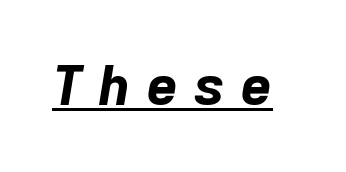
Descenders here cross a horizontal rule under the line. Its strokes are broad and dark, the hallmark of bold type. The letters are spread apart with noticeably loose tracking. Each letter keeps its own natural width here, so spacing adapts to shape. When letters slant like this, we call the style italic.
